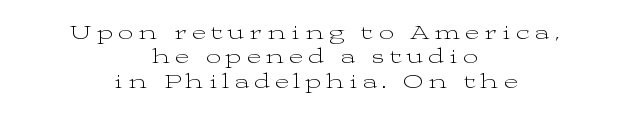
Q: Is the text bold? A: No.
Q: Is the text italic (slanted)? A: No, it is upright.
Q: Is the text underlined? A: No.
Q: How is the paragraph aligned? A: Centered.
Q: Is the spacing between letters normal or unusually wide? A: Unusually wide.
